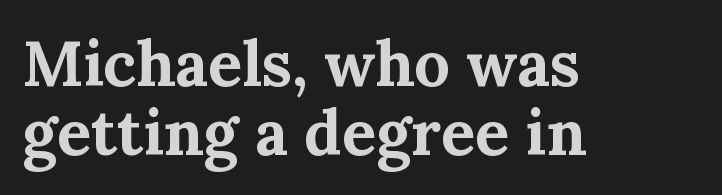
These words are printed bold, with thick strokes throughout. The letters stand straight up with perfectly vertical stems. Does the copy run flush right? No — it runs flush left. Reading down the column, the eye jumps only a short way to each next line. Unlike a clean sans, this face finishes its strokes with serifs. Lines of text with bare space underneath.
